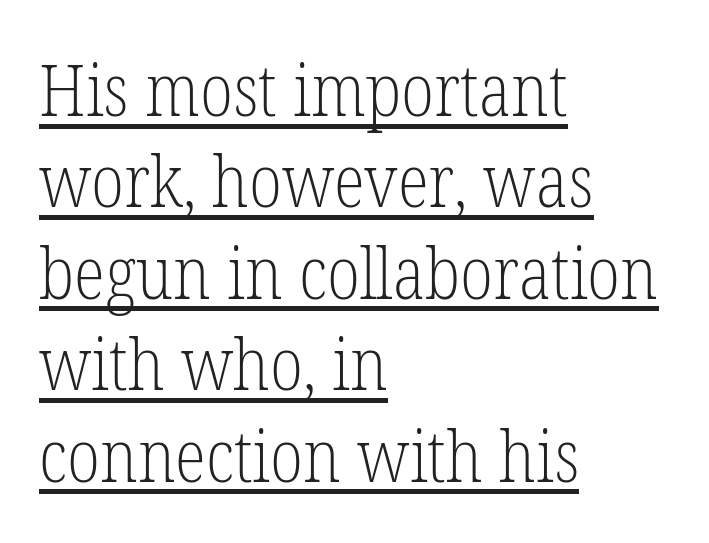
{"serif": "yes", "italic": "no", "bold": "no", "weight": "light", "width": "condensed", "stroke_contrast": "low", "x_height": "medium", "monospaced": "no", "underline": "yes", "align": "left", "line_spacing": "normal", "line_spacing_ratio": 1.27, "letter_spacing": "normal", "letter_spacing_em": 0.0, "glyph_px": 72}
